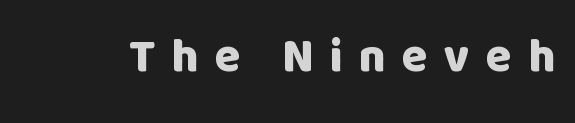
The image shows 47 px heavy sans-serif type, upright; set unusually wide letter spacing (+0.34 em), not underlined; low stroke contrast and a large x-height.
